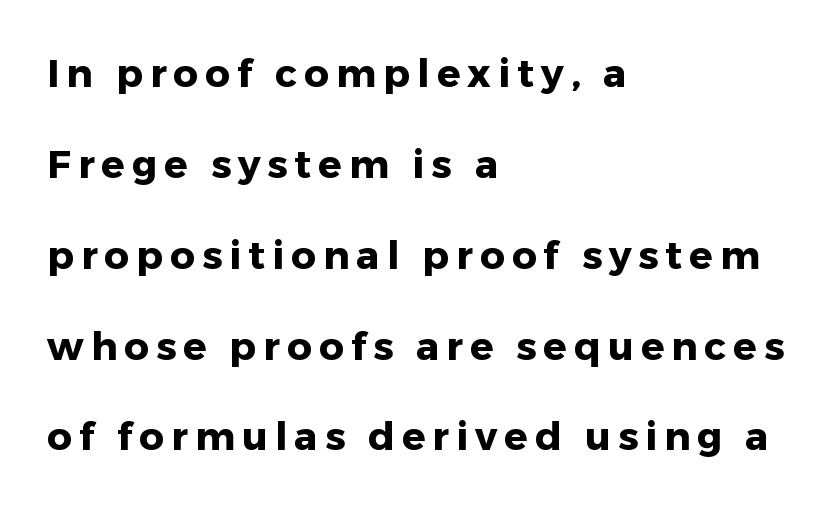
This is roman type, the default non-slanted kind. Quick note: interline space is abundant. You could not count columns in this text — the font is proportionally spaced. Font category for this specimen: sans-serif.
